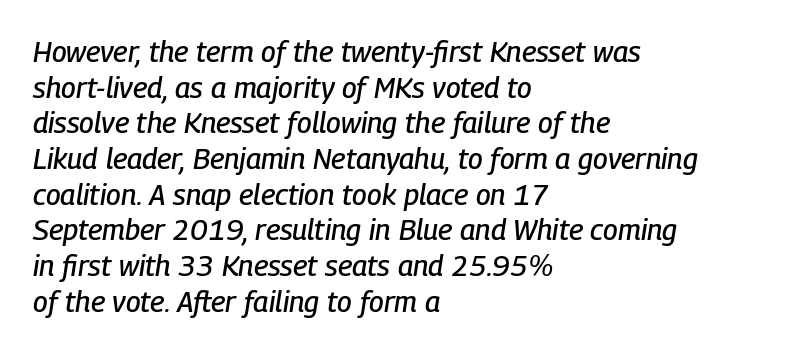
Descenders hang freely into open space. Tracking value appears to be zero — textbook default spacing. Observe the lean: these are italic letterforms. Short and long lines alike share a common starting point at left. Here the designer chose a conventional face with non-uniform glyph widths.
